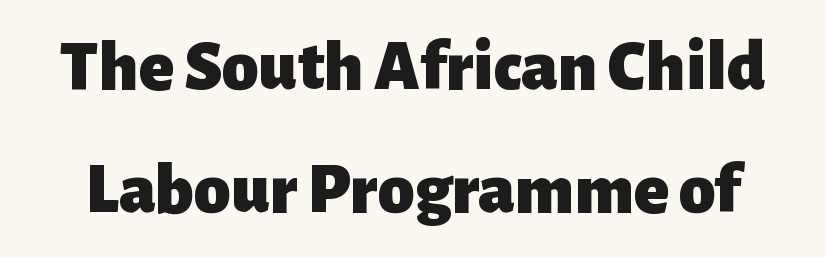
Q: Is the text bold? A: Yes.
Q: Is the text italic (slanted)? A: No, it is upright.
Q: Is the typeface a serif or a sans-serif typeface? A: Sans-serif.
Q: Is the text underlined? A: No.
Q: Is the spacing between letters normal or unusually wide? A: Normal.
Q: Is the spacing between lines tight, normal or loose? A: Normal.
Q: Width (condensed, normal, or wide)? A: Normal.
Q: Stroke contrast? A: Low.
Q: x-height? A: Medium.
Q: Monospaced? A: No.
